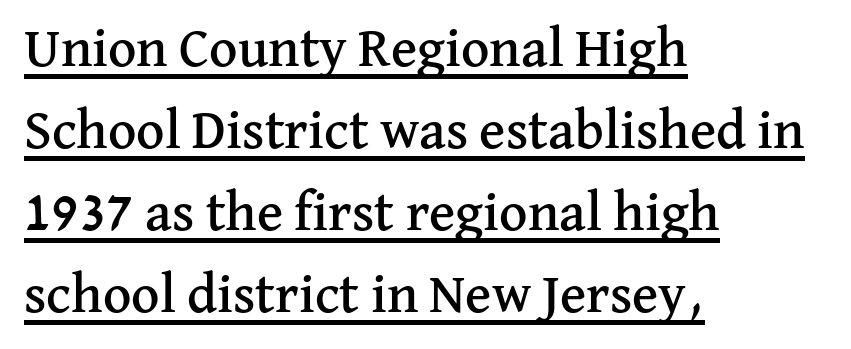
Serif or sans? Serif — the stroke terminals have little feet. Regarding leading, the lines here are spaced in the standard way. The typesetter has applied underlining to the passage shown. Short note: letters normally spaced. A typesetter would mark this as roman, not italic.
